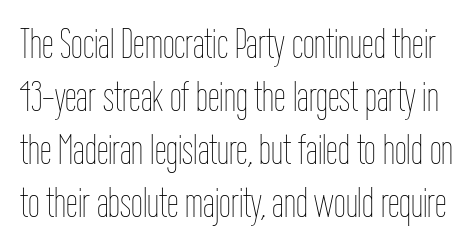
A light-to-regular cut is what we see here. The typography opts for an upright posture over an oblique one. Standard letterfit; no display-style spreading of the glyphs. Note the varied advance widths — an 'i' is clearly narrower than an 'm'. Honestly, the row spacing looks completely unremarkable.
